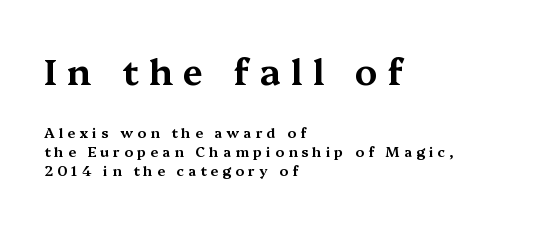
{"serif": "yes", "italic": "no", "width": "wide", "stroke_contrast": "medium", "x_height": "medium", "monospaced": "no", "underline": "no", "align": "left", "line_spacing": "normal", "line_spacing_ratio": 1.37, "letter_spacing": "wide", "letter_spacing_em": 0.29, "larger_block": "first", "size_ratio": 2.57, "glyph_px": 36}
